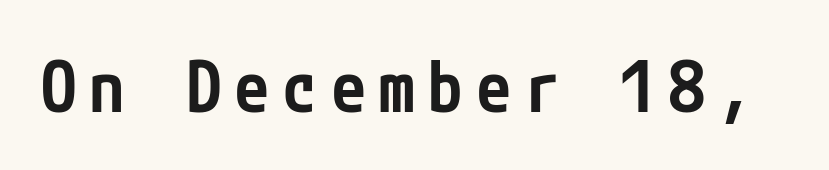
Its strokes are somewhat broadened, the hallmark of semibold type. The designer went with a sans here, leaving each stem footless. Only glyphs here, with clear space below each row. Characters remain perfectly vertical along every line.
